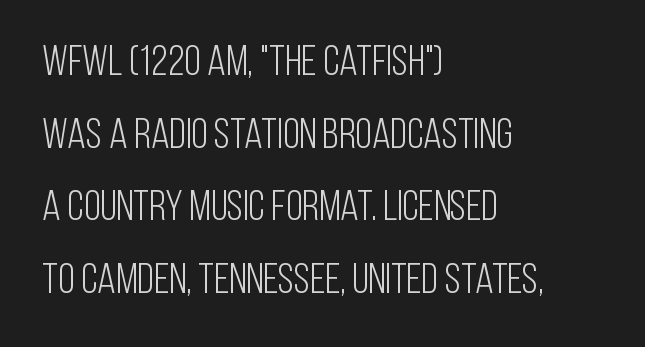
The image shows 43 px light, condensed sans-serif type, upright; set left-aligned, normal line spacing (1.69x), normal letter spacing, not underlined; low stroke contrast and a large x-height.
